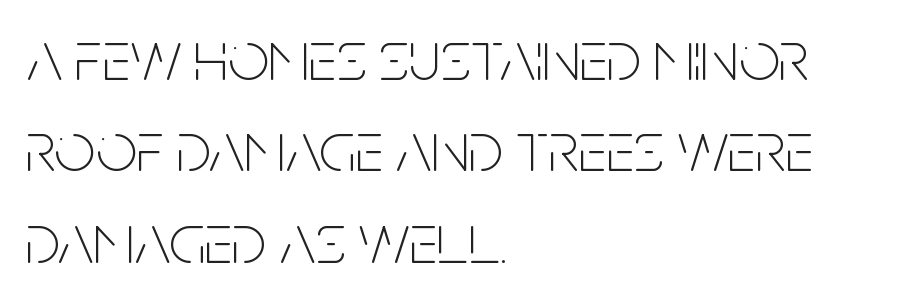
Q: Is the text bold? A: No.
Q: Is the text italic (slanted)? A: No, it is upright.
Q: Is the typeface a serif or a sans-serif typeface? A: Sans-serif.
Q: Is the text underlined? A: No.
Q: How is the paragraph aligned? A: Left-aligned.
Q: Is the spacing between letters normal or unusually wide? A: Normal.
Q: Is the spacing between lines tight, normal or loose? A: Normal.
Q: Width (condensed, normal, or wide)? A: Condensed.
Q: Stroke contrast? A: Low.
Q: x-height? A: Large.
Q: Monospaced? A: No.
